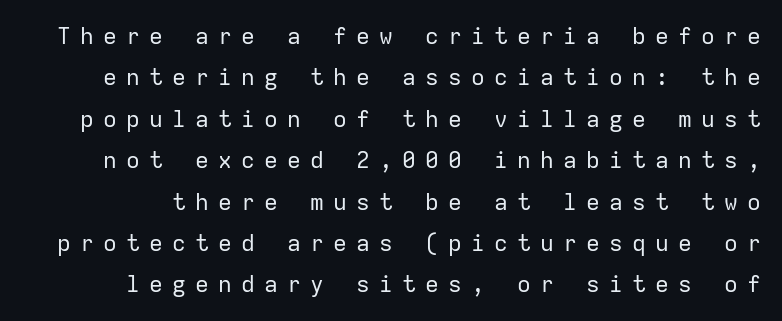
The image shows 23 px text type, upright; set line spacing 1.8x, unusually wide letter spacing (+0.4 em), not underlined.
